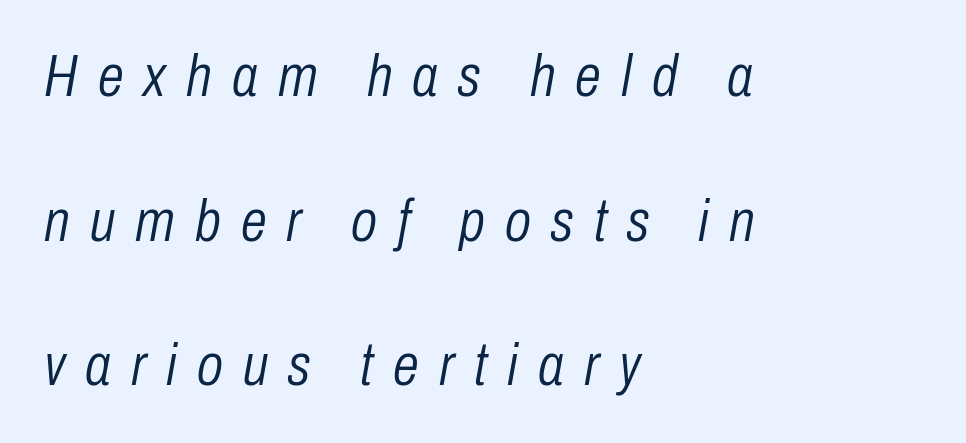
The image shows 59 px light, condensed type, italic (leaning right); set left-aligned, loose line spacing (2.45x), unusually wide letter spacing (+0.34 em), not underlined; low stroke contrast and a medium x-height.
